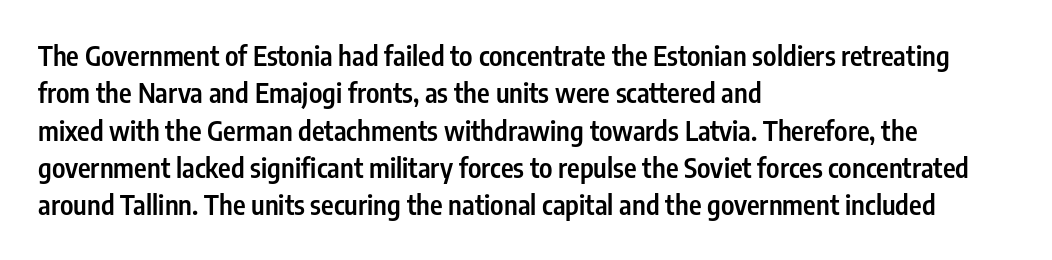
The image shows 27 px text type, upright; set left-aligned, normal line spacing (1.38x), normal letter spacing, not underlined.
